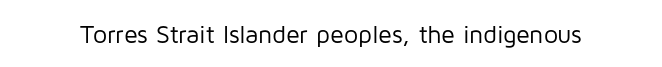
Q: Is the text bold? A: No.
Q: Is the text italic (slanted)? A: No, it is upright.
Q: Is the text underlined? A: No.
Q: Is the spacing between letters normal or unusually wide? A: Normal.
